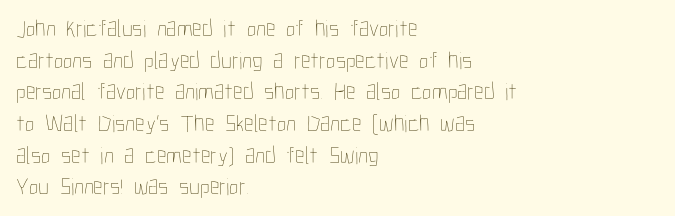
Leftover space on each line is placed entirely after the last word. The typesetting does not lean heavy: it is not bold. Honestly, the letter spacing is just normal — you wouldn't notice it. Underline: absent. If you drew a line through each stem, it would be perfectly vertical.
